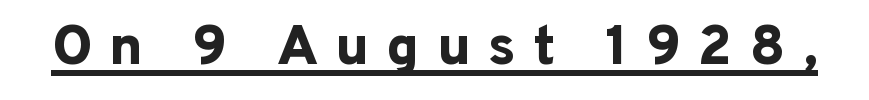
{"serif": "no", "italic": "no", "bold": "yes", "weight": "bold", "width": "normal", "stroke_contrast": "low", "x_height": "medium", "monospaced": "no", "underline": "yes", "letter_spacing": "wide", "letter_spacing_em": 0.31, "glyph_px": 56}
